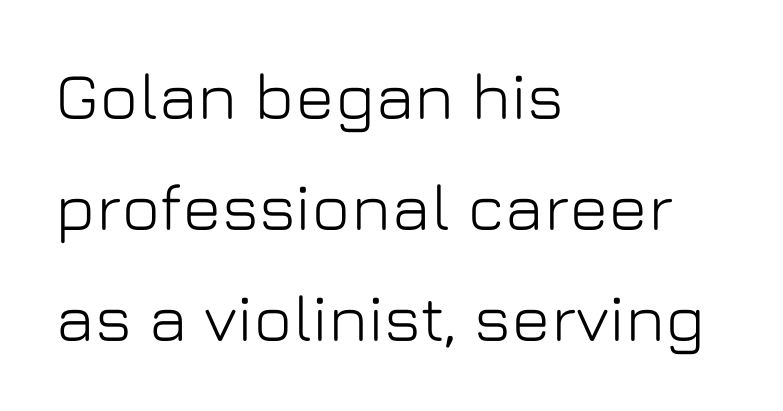
{"serif": "no", "italic": "no", "width": "normal", "stroke_contrast": "low", "x_height": "medium", "monospaced": "no", "underline": "no", "align": "left", "line_spacing": "normal", "line_spacing_ratio": 1.68, "letter_spacing": "normal", "letter_spacing_em": 0.0, "glyph_px": 66}
